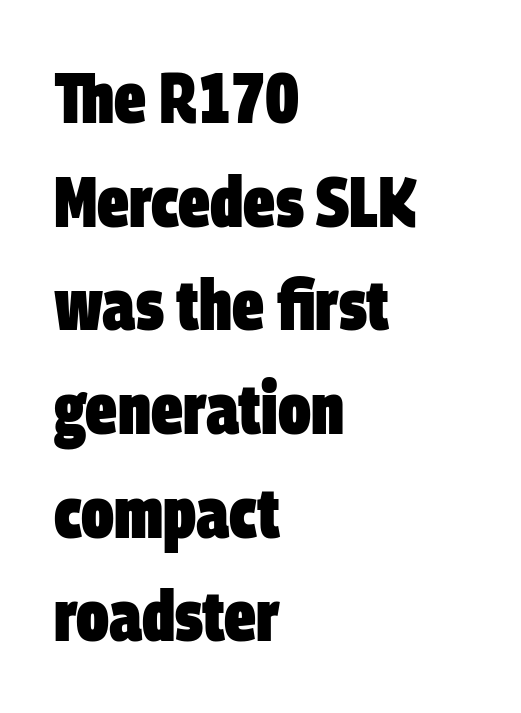
Does the weight exceed regular? Yes, all the way to bold. No extra tracking has been applied to these lines. Unlike a traditional serif, this face leaves its strokes unadorned. Proportional: the letters do not fall into vertical columns. Each line starts at the same left margin while the right side varies. This rendering features lettering with no underline.
